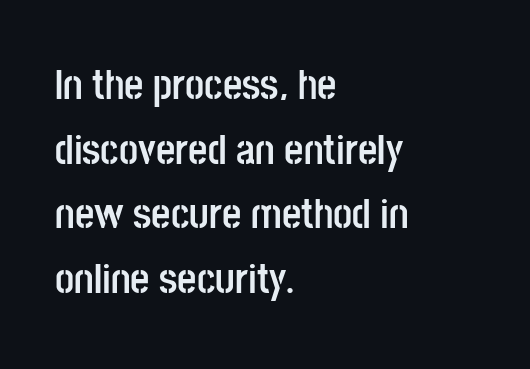
The passage shown stacks its lines at a standard gap. The line texture is even and compact thanks to regular tracking. Alignment: flush left. Plain, unruled lines of type. The rendering uses natural spacing where letterforms have individual widths. The rendering uses a bold face; every stroke is thick and dark.
